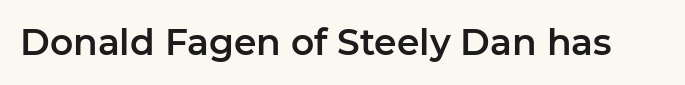
The image shows 36 px sans-serif type, upright; set normal letter spacing, not underlined; low stroke contrast and a medium x-height.
